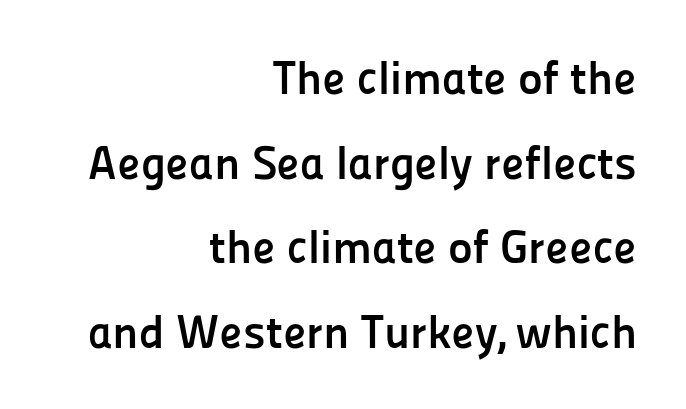
The image shows 47 px semibold sans-serif type, upright; set right-aligned, line spacing 1.8x, normal letter spacing, not underlined; low stroke contrast and a medium x-height.
